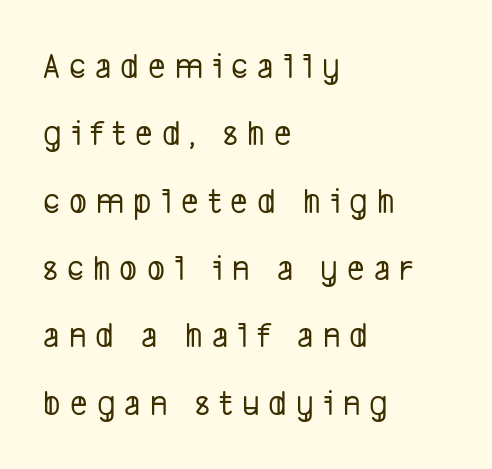
Regarding serifs, this sample does without them. Caption: expanded tracking, letters set apart. These lines are rendered in a variable-pitch font. Quick note: underline off. Horizontally, the lines are justified to the leading edge only.
